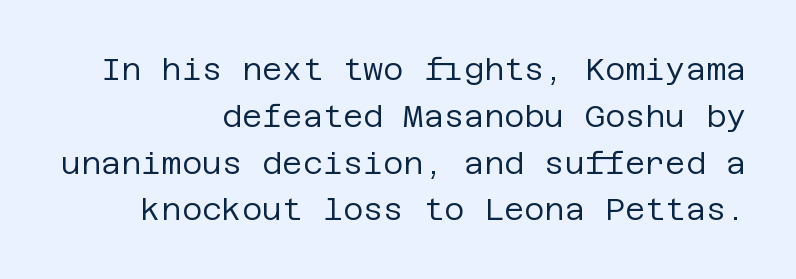
{"serif": "no", "italic": "no", "bold": "no", "weight": "regular", "width": "normal", "stroke_contrast": "low", "x_height": "large", "underline": "no", "align": "right", "line_spacing": "normal", "line_spacing_ratio": 1.51, "letter_spacing": "normal", "letter_spacing_em": 0.0, "glyph_px": 31}
